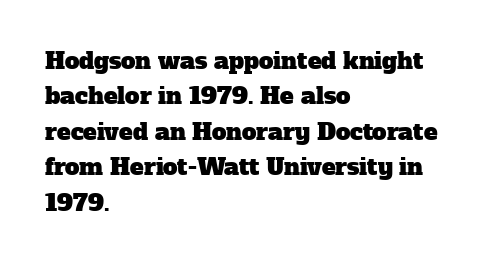
The image shows 23 px text type; set left-aligned, normal line spacing (1.54x), normal letter spacing, not underlined.
